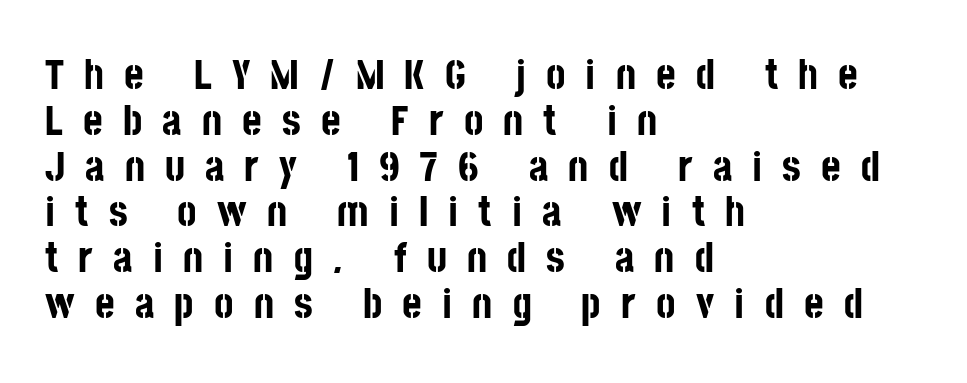
The image shows 42 px bold, condensed sans-serif type, upright; set left-aligned, tight line spacing (1.09x), unusually wide letter spacing (+0.48 em), not underlined; low stroke contrast and a large x-height.
